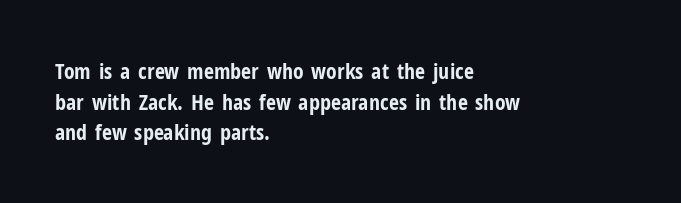
If you drew a line through each stem, it would be perfectly vertical. A normal amount of white space separates one row of letters from the next. Unmarked baselines from the first word to the last. Pretty heavy lettering here — definitely bold. The paragraph has a hard left edge and a soft right edge. These lines keep a tight, regular rhythm from letter to letter.
